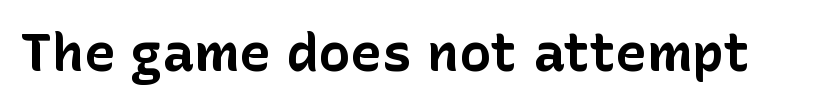
{"serif": "no", "italic": "no", "bold": "yes", "weight": "bold", "width": "normal", "stroke_contrast": "low", "x_height": "medium", "monospaced": "no", "underline": "no", "letter_spacing": "normal", "letter_spacing_em": 0.0, "glyph_px": 53}
